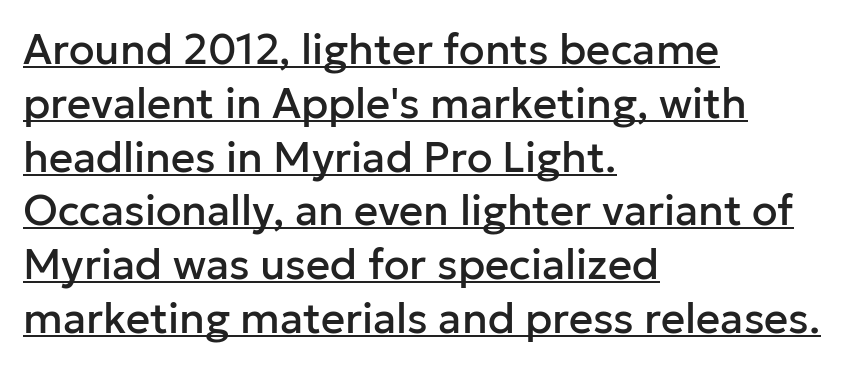
{"serif": "no", "italic": "no", "width": "normal", "stroke_contrast": "low", "x_height": "medium", "monospaced": "no", "underline": "yes", "align": "left", "line_spacing": "normal", "line_spacing_ratio": 1.28, "letter_spacing": "normal", "letter_spacing_em": 0.0, "glyph_px": 42}
